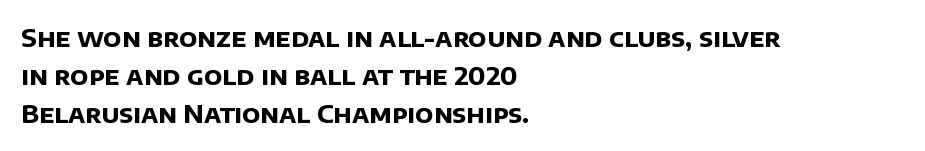
{"bold": "yes", "underline": "no", "align": "left", "line_spacing": "normal", "line_spacing_ratio": 1.53, "letter_spacing": "normal", "letter_spacing_em": 0.0, "glyph_px": 25}
